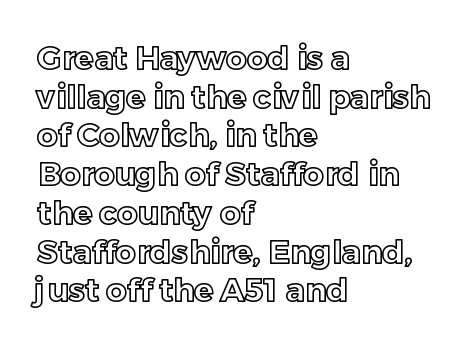
{"italic": "no", "width": "normal", "x_height": "medium", "monospaced": "no", "underline": "no", "align": "left", "line_spacing_ratio": 1.21, "letter_spacing": "normal", "letter_spacing_em": 0.0, "glyph_px": 32}
